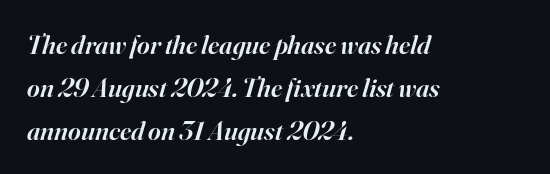
Q: Is the text bold? A: Semi-bold.
Q: Is the text italic (slanted)? A: Yes, it leans right by about 16 degrees.
Q: Is the text underlined? A: No.
Q: How is the paragraph aligned? A: Left-aligned.
Q: Is the spacing between letters normal or unusually wide? A: Normal.
Q: Is the spacing between lines tight, normal or loose? A: Normal.
